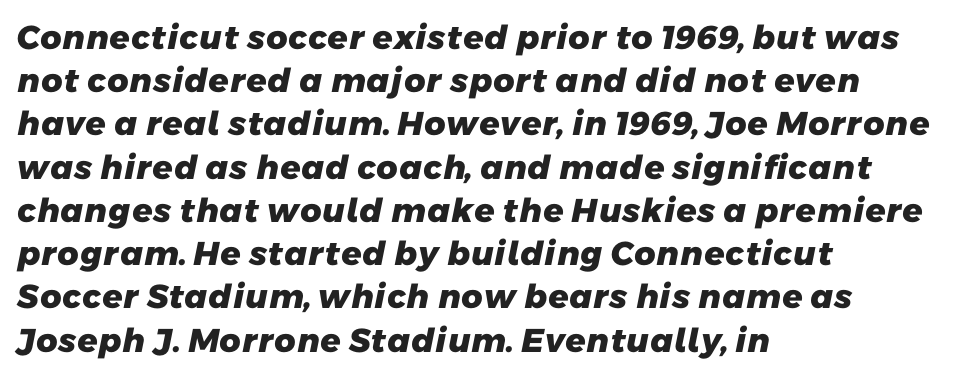
Q: Is the text bold? A: Yes.
Q: Is the typeface a serif or a sans-serif typeface? A: Sans-serif.
Q: Is the text underlined? A: No.
Q: How is the paragraph aligned? A: Left-aligned.
Q: Is the spacing between letters normal or unusually wide? A: Normal.
Q: Is the spacing between lines tight, normal or loose? A: Normal.
Q: Width (condensed, normal, or wide)? A: Normal.
Q: Stroke contrast? A: Low.
Q: x-height? A: Medium.
Q: Monospaced? A: No.
